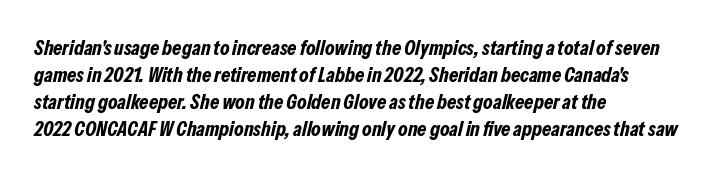
Q: Is the text bold? A: Yes.
Q: Is the text italic (slanted)? A: Yes, it leans right by about 13 degrees.
Q: Is the text underlined? A: No.
Q: How is the paragraph aligned? A: Left-aligned.
Q: Is the spacing between letters normal or unusually wide? A: Normal.
Q: Is the spacing between lines tight, normal or loose? A: Normal.
